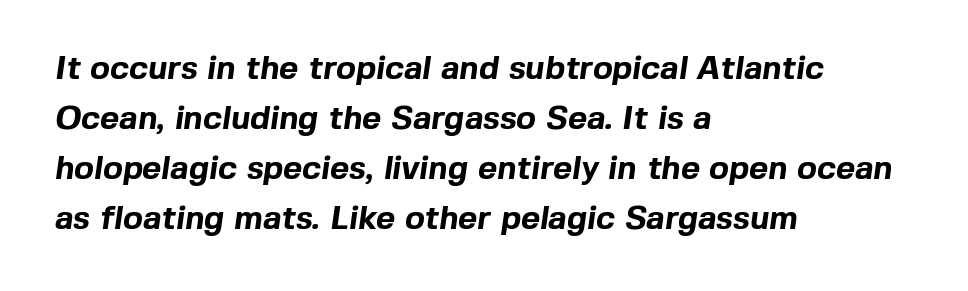
The image shows 33 px bold sans-serif type; set left-aligned, normal line spacing (1.52x), normal letter spacing, not underlined; a medium x-height.
